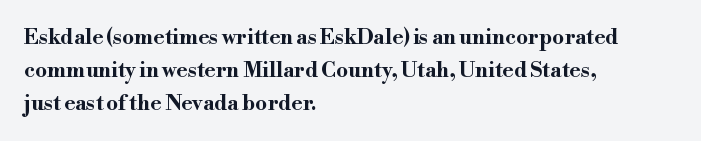
The image shows 21 px bold type, upright; set left-aligned, normal line spacing (1.56x), normal letter spacing, not underlined.
